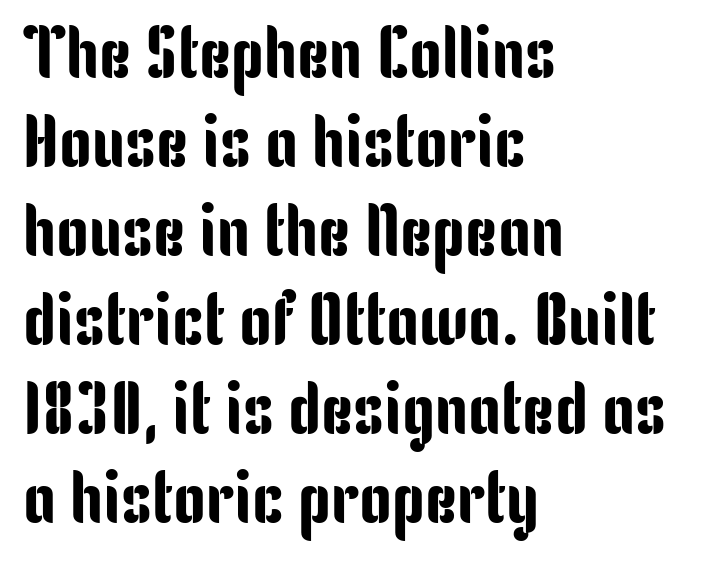
The image shows 73 px condensed sans-serif type, upright; set left-aligned, line spacing 1.22x, normal letter spacing, not underlined; low stroke contrast and a medium x-height.
